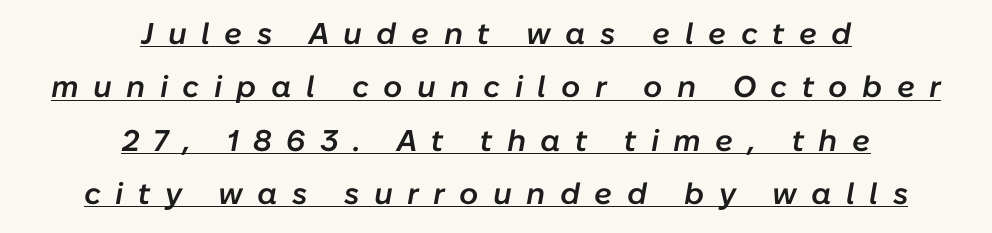
{"italic": "yes", "lean": "right", "slant_degrees": 10, "bold": "semi", "weight": "semibold", "width": "normal", "stroke_contrast": "low", "x_height": "medium", "monospaced": "no", "underline": "yes", "align": "center", "line_spacing_ratio": 1.78, "letter_spacing": "wide", "letter_spacing_em": 0.48, "glyph_px": 30}
